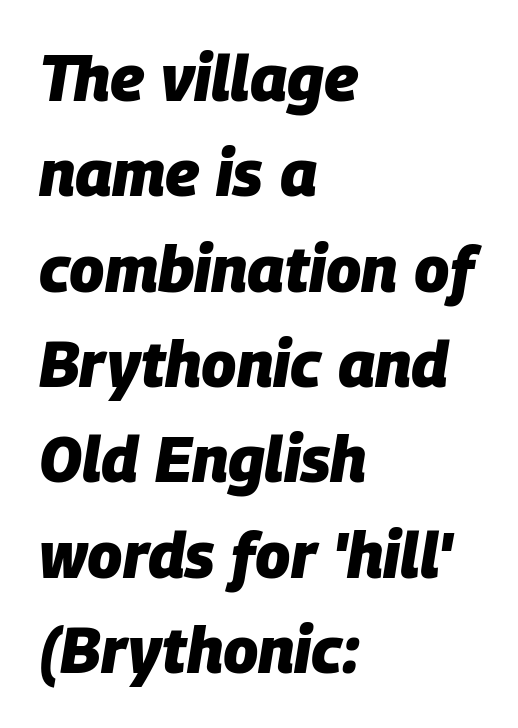
{"italic": "yes", "lean": "right", "slant_degrees": 9, "bold": "yes", "weight": "heavy", "width": "normal", "stroke_contrast": "low", "x_height": "large", "monospaced": "no", "underline": "no", "align": "left", "line_spacing": "normal", "line_spacing_ratio": 1.49, "letter_spacing": "normal", "letter_spacing_em": 0.0, "glyph_px": 64}
